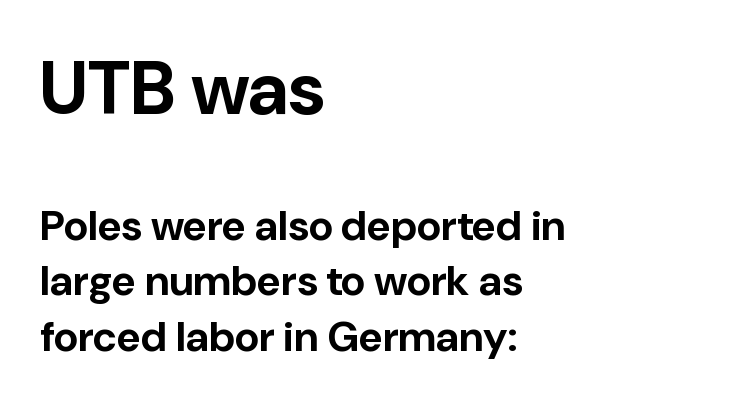
The image shows 74 px bold sans-serif type, upright; set left-aligned, normal line spacing (1.33x), normal letter spacing, not underlined; the first (top) block is 1.76x larger; low stroke contrast and a medium x-height.
